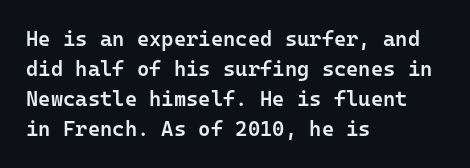
What weight is shown? A semibold, between regular and bold. Nobody touched the tracking dial on this one. This sample keeps an unexceptional amount of space between lines. The typography opts for an upright posture over an oblique one. These lines stack with their left ends in a neat column. The specimen omits any rule beneath the text block's lines.
